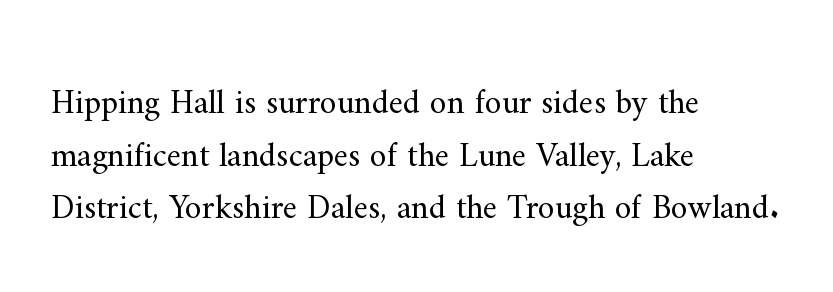
The image shows 34 px regular-weight serif type, upright; set left-aligned, normal line spacing (1.55x), normal letter spacing, not underlined; medium stroke contrast and a small x-height.
